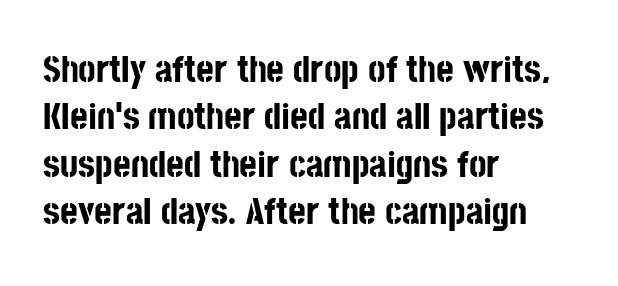
{"serif": "no", "italic": "no", "bold": "yes", "weight": "bold", "width": "condensed", "stroke_contrast": "low", "x_height": "large", "monospaced": "no", "underline": "no", "align": "left", "line_spacing": "normal", "line_spacing_ratio": 1.25, "letter_spacing": "normal", "letter_spacing_em": 0.0, "glyph_px": 38}
